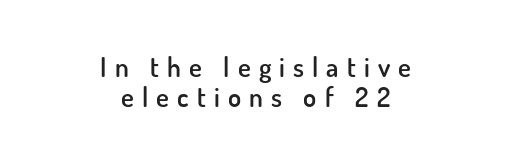
The image shows 27 px text type, upright; set centered, tight line spacing (1.1x), unusually wide letter spacing (+0.3 em), not underlined.
